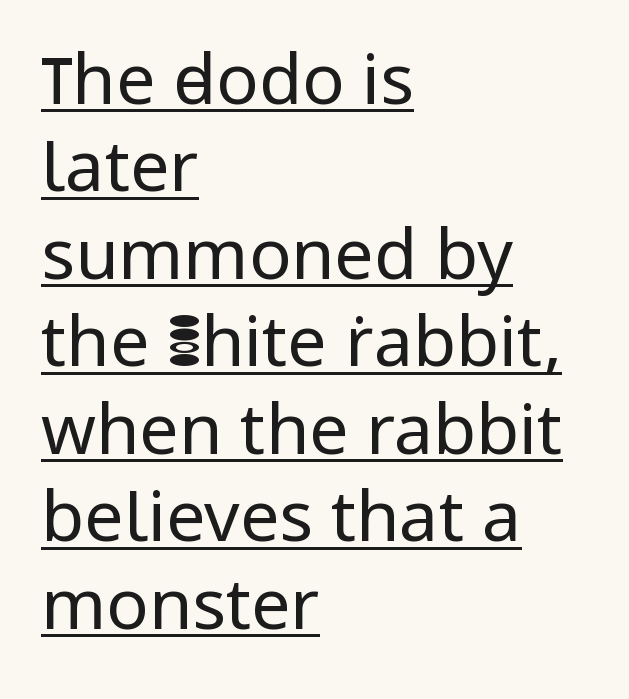
Q: Is the text bold? A: No.
Q: Is the text italic (slanted)? A: No, it is upright.
Q: Is the typeface a serif or a sans-serif typeface? A: Sans-serif.
Q: Is the text underlined? A: Yes.
Q: How is the paragraph aligned? A: Left-aligned.
Q: Is the spacing between letters normal or unusually wide? A: Normal.
Q: Is the spacing between lines tight, normal or loose? A: Normal.
Q: Width (condensed, normal, or wide)? A: Normal.
Q: Stroke contrast? A: Low.
Q: x-height? A: Medium.
Q: Monospaced? A: No.
